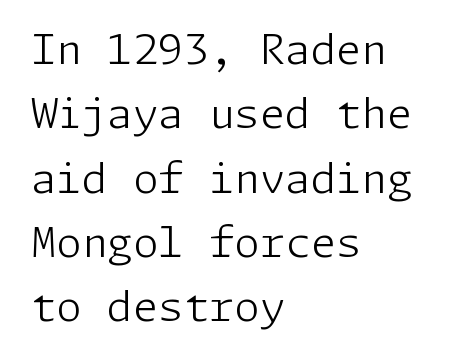
Q: Is the text bold? A: No.
Q: Is the text italic (slanted)? A: No, it is upright.
Q: Is the typeface a serif or a sans-serif typeface? A: Sans-serif.
Q: Is the text underlined? A: No.
Q: How is the paragraph aligned? A: Left-aligned.
Q: Is the spacing between letters normal or unusually wide? A: Normal.
Q: Is the spacing between lines tight, normal or loose? A: Normal.
Q: Width (condensed, normal, or wide)? A: Normal.
Q: Stroke contrast? A: Low.
Q: x-height? A: Medium.
